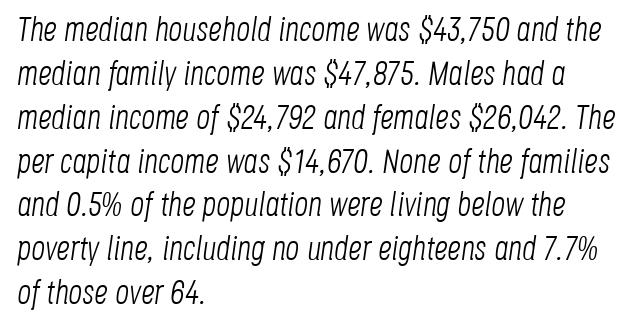
Q: Is the text bold? A: No.
Q: Is the text italic (slanted)? A: Yes, it leans right by about 8 degrees.
Q: Is the text underlined? A: No.
Q: How is the paragraph aligned? A: Left-aligned.
Q: Is the spacing between letters normal or unusually wide? A: Normal.
Q: Is the spacing between lines tight, normal or loose? A: Normal.
Q: Width (condensed, normal, or wide)? A: Condensed.
Q: Stroke contrast? A: Low.
Q: x-height? A: Large.
Q: Monospaced? A: No.
